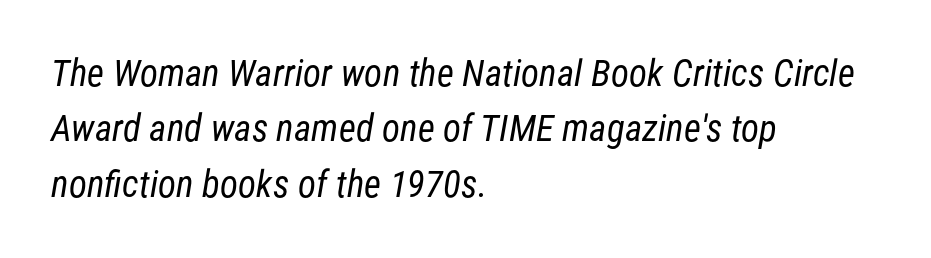
{"serif": "no", "bold": "no", "weight": "regular", "width": "condensed", "stroke_contrast": "low", "x_height": "medium", "monospaced": "no", "underline": "no", "align": "left", "line_spacing": "normal", "line_spacing_ratio": 1.5, "letter_spacing": "normal", "letter_spacing_em": 0.0, "glyph_px": 37}
